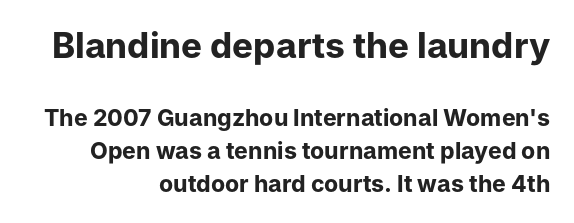
{"serif": "no", "italic": "no", "bold": "yes", "weight": "bold", "width": "normal", "stroke_contrast": "low", "x_height": "medium", "monospaced": "no", "underline": "no", "align": "right", "line_spacing": "normal", "line_spacing_ratio": 1.45, "letter_spacing": "normal", "letter_spacing_em": 0.0, "larger_block": "first", "size_ratio": 1.52, "glyph_px": 35}
